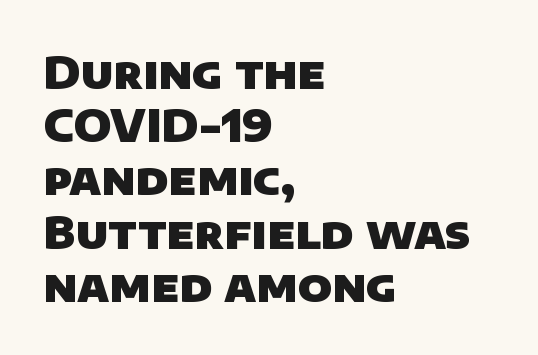
This sample uses a sans-serif face. A bare baseline throughout the passage. The type is set solid horizontally, with unmodified tracking. Does the copy run flush right? No — it runs flush left. The rendering uses natural spacing where letterforms have individual widths. How heavy is the stroke? Heavy — this is a bold.
